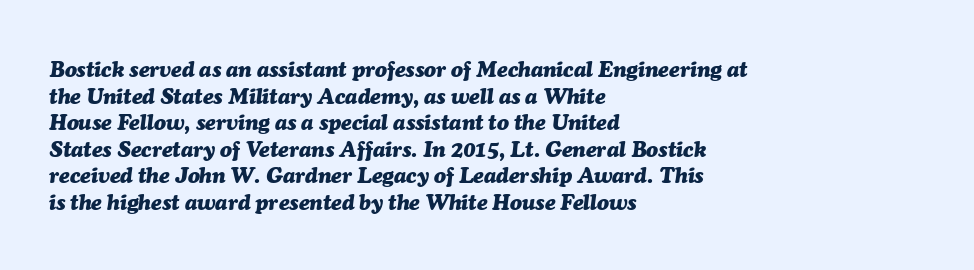
{"italic": "yes", "lean": "right", "slant_degrees": 7, "bold": "yes", "underline": "no", "align": "left", "line_spacing_ratio": 1.21, "letter_spacing": "normal", "letter_spacing_em": 0.0, "glyph_px": 22}
